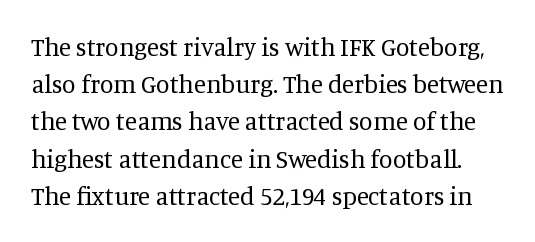
Q: Is the text bold? A: No.
Q: Is the text italic (slanted)? A: No, it is upright.
Q: Is the text underlined? A: No.
Q: Is the spacing between letters normal or unusually wide? A: Normal.
Q: Is the spacing between lines tight, normal or loose? A: Normal.
